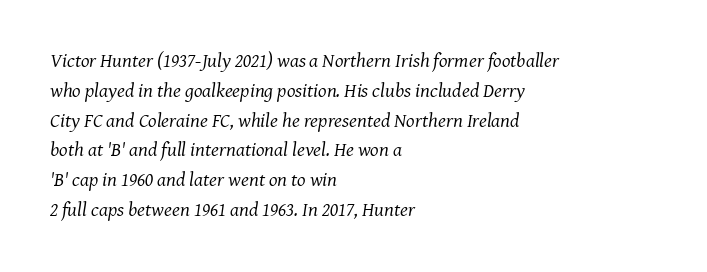
Q: Is the text bold? A: No.
Q: Is the text italic (slanted)? A: Yes, it leans right by about 7 degrees.
Q: Is the text underlined? A: No.
Q: How is the paragraph aligned? A: Left-aligned.
Q: Is the spacing between letters normal or unusually wide? A: Normal.
Q: Is the spacing between lines tight, normal or loose? A: Normal.
